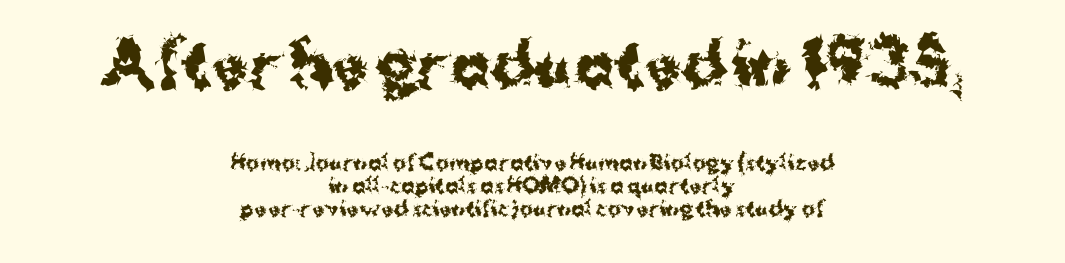
Q: Is the text bold? A: Yes.
Q: Is the text italic (slanted)? A: No, it is upright.
Q: Is the typeface a serif or a sans-serif typeface? A: Sans-serif.
Q: Is the text underlined? A: No.
Q: How is the paragraph aligned? A: Centered.
Q: Is the spacing between letters normal or unusually wide? A: Normal.
Q: Is the spacing between lines tight, normal or loose? A: Tight.
Q: Which block of text is set in a larger size, the first (top) or the second (bottom)? A: The first (top) one.
Q: Width (condensed, normal, or wide)? A: Normal.
Q: Stroke contrast? A: Medium.
Q: x-height? A: Medium.
Q: Monospaced? A: No.
